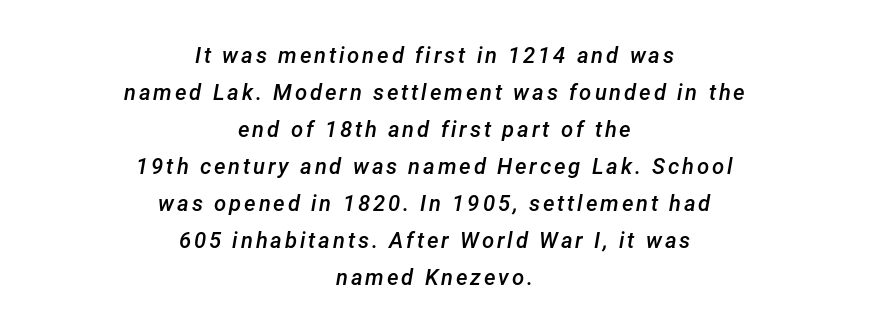
Q: Is the text bold? A: Semi-bold.
Q: Is the text italic (slanted)? A: Yes, it leans right by about 12 degrees.
Q: Is the text underlined? A: No.
Q: How is the paragraph aligned? A: Centered.
Q: Is the spacing between lines tight, normal or loose? A: Normal.
